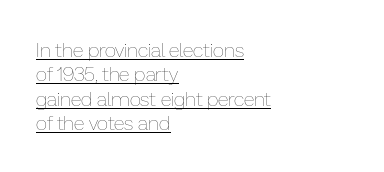
{"italic": "no", "bold": "no", "underline": "yes", "align": "left", "line_spacing_ratio": 1.22, "letter_spacing": "normal", "letter_spacing_em": 0.0, "glyph_px": 20}
